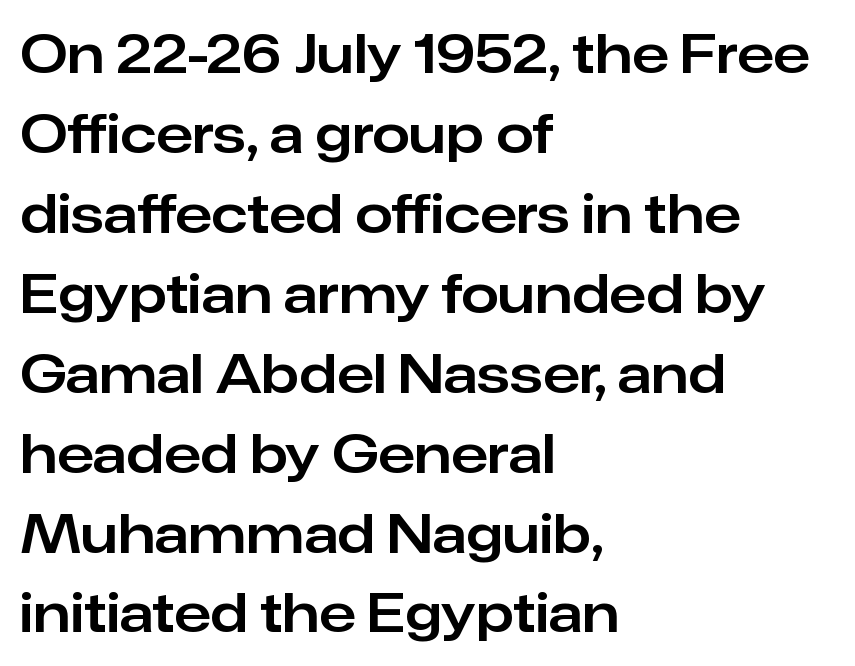
Q: Is the text italic (slanted)? A: No, it is upright.
Q: Is the typeface a serif or a sans-serif typeface? A: Sans-serif.
Q: Is the text underlined? A: No.
Q: How is the paragraph aligned? A: Left-aligned.
Q: Is the spacing between letters normal or unusually wide? A: Normal.
Q: Is the spacing between lines tight, normal or loose? A: Normal.
Q: Width (condensed, normal, or wide)? A: Normal.
Q: Stroke contrast? A: Low.
Q: x-height? A: Medium.
Q: Monospaced? A: No.
